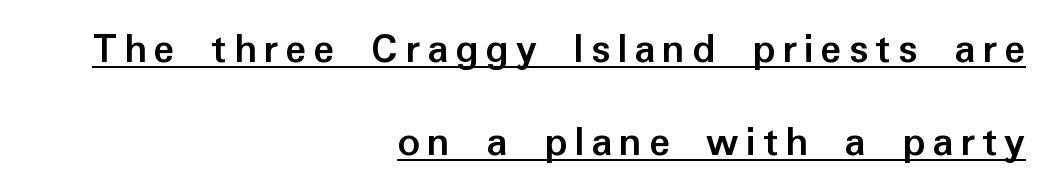
Think of a printed novel: that variable character pitch is what you see here. The typesetter has applied underlining to the passage shown. The face used here is a sans, in the tradition of grotesques and geometrics. These lines stack with their right ends in a neat column. Posture: vertical. Set as a true bold cut, around the 700 mark.
